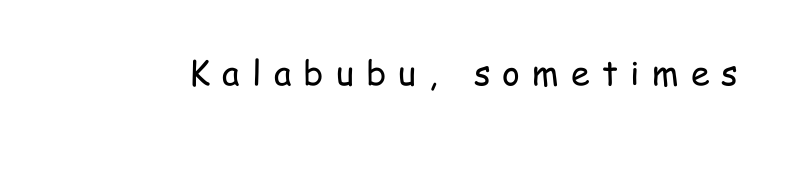
A sans-serif font was chosen for this passage. Stroke thickness stays within the range of a standard reading face or lighter. The passage shown has open, widely tracked lettering throughout. A roman cut, with each character standing at attention. The glyphs are unaccompanied by any horizontal stroke below them.
